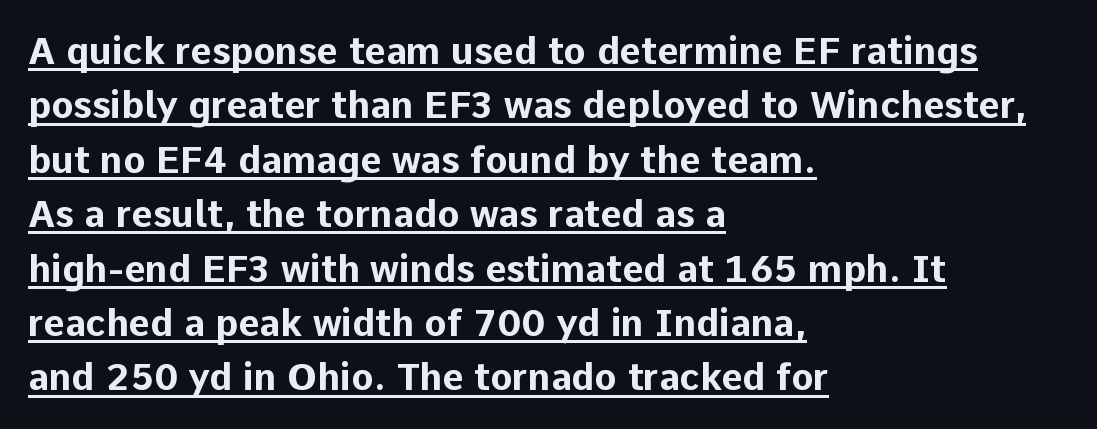
Q: Is the text bold? A: Yes.
Q: Is the text italic (slanted)? A: No, it is upright.
Q: Is the typeface a serif or a sans-serif typeface? A: Sans-serif.
Q: Is the text underlined? A: Yes.
Q: How is the paragraph aligned? A: Left-aligned.
Q: Is the spacing between letters normal or unusually wide? A: Normal.
Q: Is the spacing between lines tight, normal or loose? A: Normal.
Q: Width (condensed, normal, or wide)? A: Normal.
Q: Stroke contrast? A: Low.
Q: x-height? A: Medium.
Q: Monospaced? A: No.
